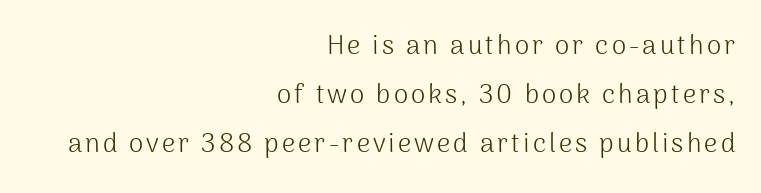
{"italic": "no", "bold": "no", "underline": "no", "align": "right", "line_spacing_ratio": 1.88, "glyph_px": 26}
